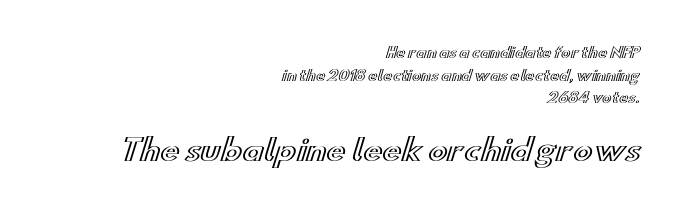
Q: Is the text italic (slanted)? A: Yes.
Q: Is the text underlined? A: No.
Q: How is the paragraph aligned? A: Right-aligned.
Q: Is the spacing between letters normal or unusually wide? A: Normal.
Q: Is the spacing between lines tight, normal or loose? A: Normal.
Q: Which block of text is set in a larger size, the first (top) or the second (bottom)? A: The second (bottom) one.
Q: Width (condensed, normal, or wide)? A: Wide.
Q: x-height? A: Small.
Q: Monospaced? A: No.
